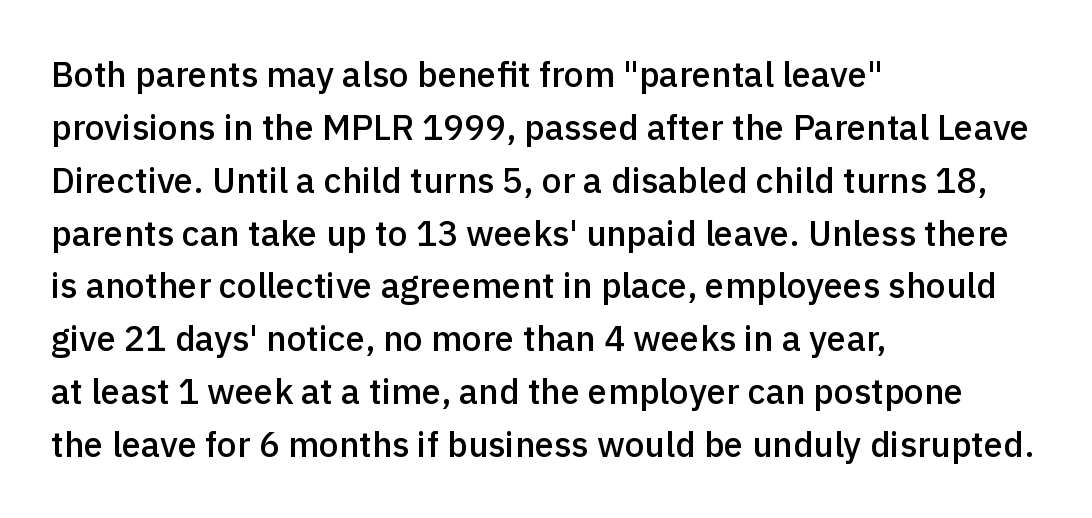
The image shows 35 px semibold sans-serif type, upright; set left-aligned, normal line spacing (1.51x), normal letter spacing, not underlined; a medium x-height.
